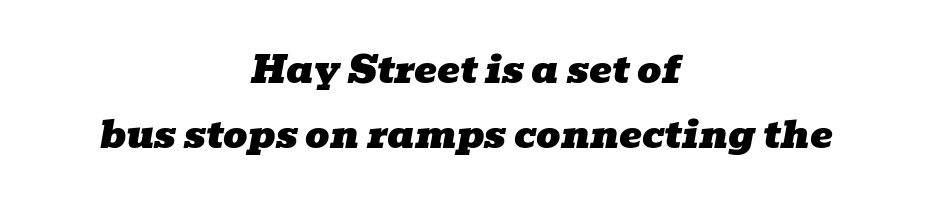
{"serif": "yes", "italic": "yes", "lean": "right", "slant_degrees": 10, "width": "wide", "stroke_contrast": "low", "x_height": "medium", "monospaced": "no", "underline": "no", "align": "center", "line_spacing": "normal", "line_spacing_ratio": 1.7, "letter_spacing": "normal", "letter_spacing_em": 0.0, "glyph_px": 38}
